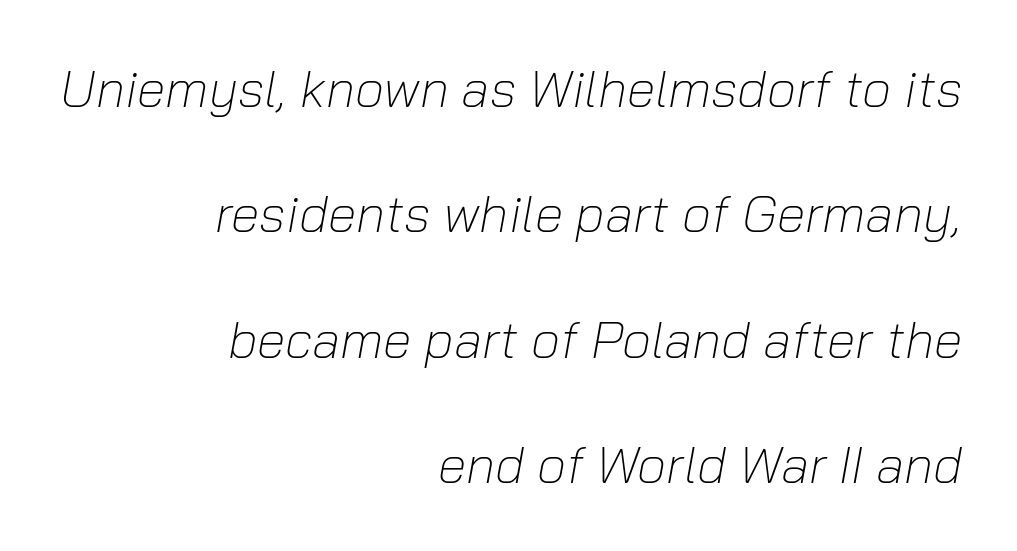
Proportional: the letters do not fall into vertical columns. If you drew a ruler down the right edge, every line would touch it. The font is comparable to plain body text, perhaps lighter. You can tell it's italic because the verticals aren't actually vertical. Nobody drew a line under any word here.
